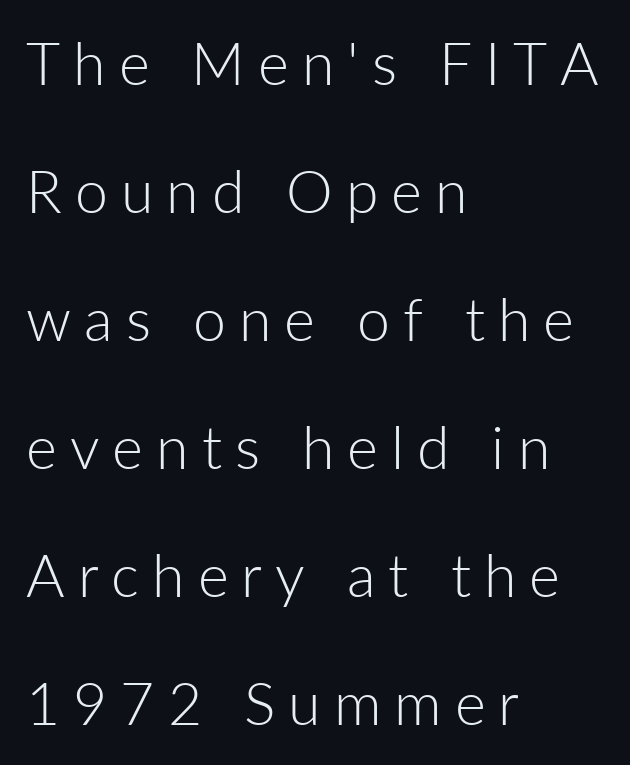
Here the designer chose a conventional face with non-uniform glyph widths. Posture: vertical. Glyph-to-glyph distance is far greater than everyday printed text. Stem width sits at or under what a default text font uses. This block would shrink considerably if given ordinary leading; it's expanded now. Plain, unruled lines of type.
